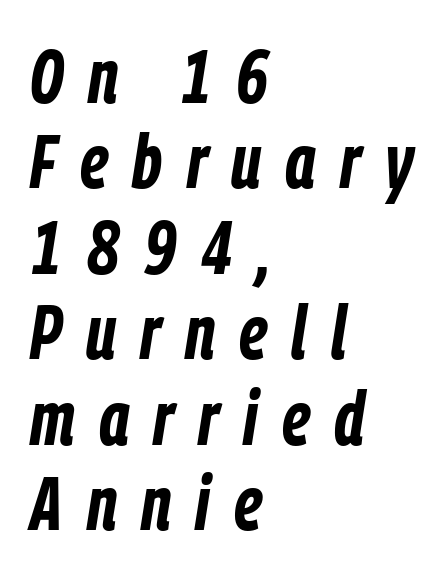
{"italic": "yes", "lean": "right", "slant_degrees": 9, "bold": "yes", "weight": "bold", "width": "condensed", "stroke_contrast": "low", "x_height": "medium", "monospaced": "no", "underline": "no", "align": "left", "line_spacing": "tight", "line_spacing_ratio": 1.14, "letter_spacing": "wide", "letter_spacing_em": 0.32, "glyph_px": 75}
